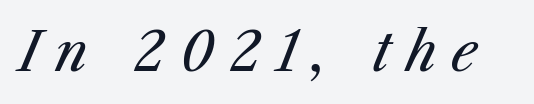
Q: Is the text bold? A: No.
Q: Is the text italic (slanted)? A: Yes, it leans right by about 25 degrees.
Q: Is the text underlined? A: No.
Q: Is the spacing between letters normal or unusually wide? A: Unusually wide.
Q: Width (condensed, normal, or wide)? A: Normal.
Q: Stroke contrast? A: Medium.
Q: x-height? A: Medium.
Q: Monospaced? A: No.
